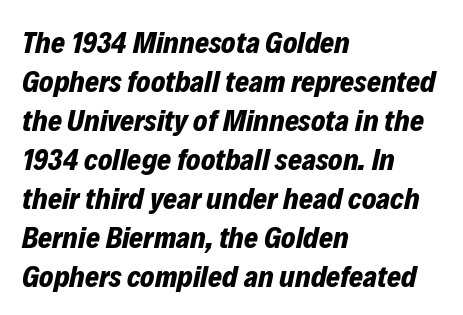
The image shows 30 px bold type, italic (leaning right); set left-aligned, normal line spacing (1.3x), normal letter spacing, not underlined; low stroke contrast and a medium x-height.
